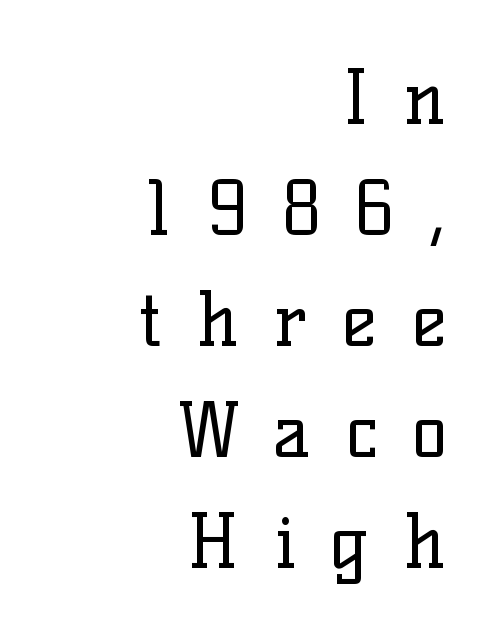
It's the straight-up-and-down kind of type. Evenly set lines give the paragraph a standard silhouette. Layout note: lines flush right. Observe the serifs anchoring each vertical stroke in this sample.
